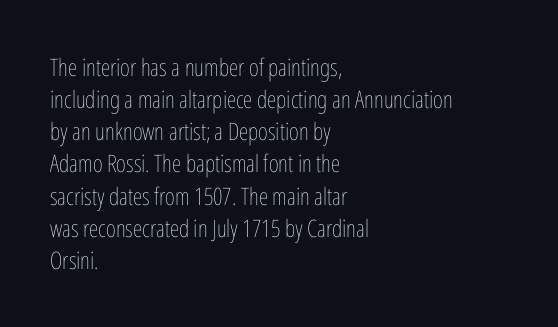
Q: Is the text bold? A: No.
Q: Is the text italic (slanted)? A: No, it is upright.
Q: Is the text underlined? A: No.
Q: How is the paragraph aligned? A: Left-aligned.
Q: Is the spacing between letters normal or unusually wide? A: Normal.
Q: Is the spacing between lines tight, normal or loose? A: Normal.
